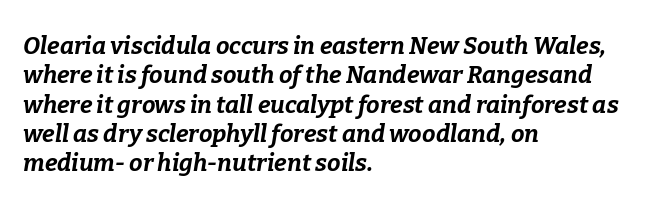
The image shows 24 px bold type, italic (leaning right); set left-aligned, line spacing 1.22x, normal letter spacing, not underlined.
